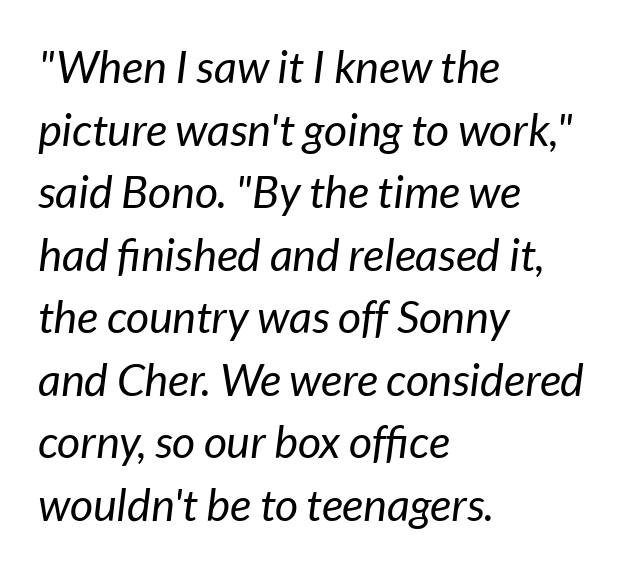
The space beneath each line is pristine and unruled. Every row of glyphs begins at an identical x-position on the left. Is this a fixed-width face? No — the glyphs have proportional, varying widths. Italic: yes, the glyphs are oblique. Line spacing here is normal.
